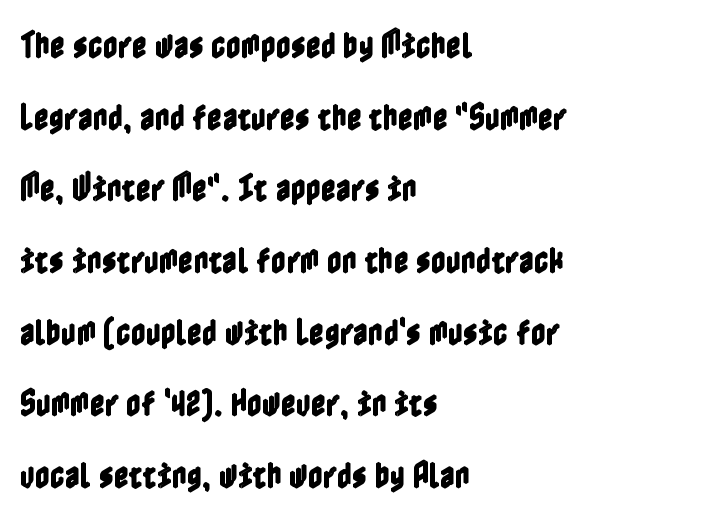
Q: Is the text italic (slanted)? A: No, it is upright.
Q: Is the text underlined? A: No.
Q: How is the paragraph aligned? A: Left-aligned.
Q: Is the spacing between letters normal or unusually wide? A: Normal.
Q: Is the spacing between lines tight, normal or loose? A: Loose.
Q: Width (condensed, normal, or wide)? A: Condensed.
Q: x-height? A: Medium.
